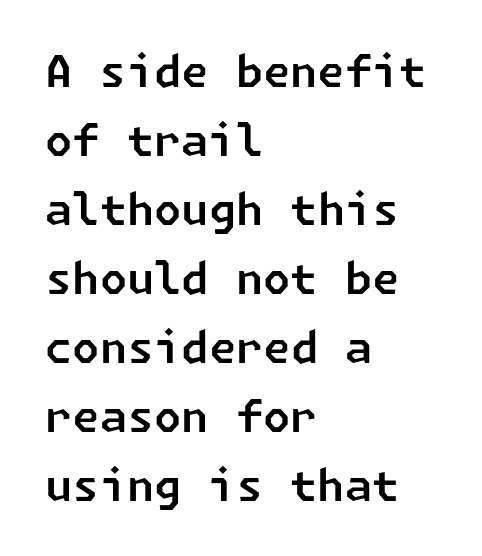
The image shows 44 px sans-serif type; set left-aligned, normal line spacing (1.57x), normal letter spacing, not underlined; low stroke contrast and a medium x-height.
